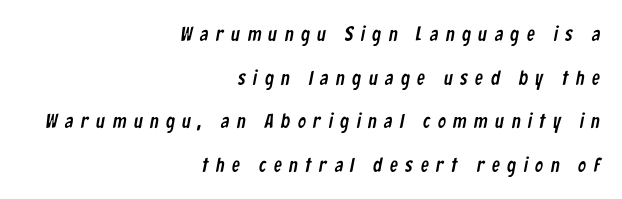
Q: Is the text underlined? A: No.
Q: How is the paragraph aligned? A: Right-aligned.
Q: Is the spacing between letters normal or unusually wide? A: Unusually wide.
Q: Is the spacing between lines tight, normal or loose? A: Loose.
